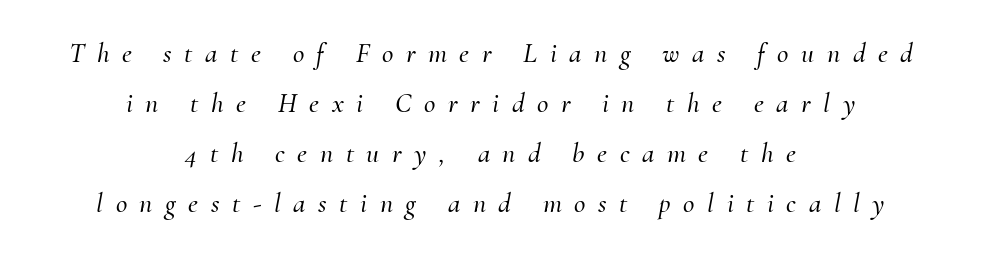
{"serif": "yes", "italic": "yes", "lean": "right", "slant_degrees": 10, "width": "normal", "stroke_contrast": "medium", "x_height": "small", "monospaced": "no", "underline": "no", "align": "center", "line_spacing_ratio": 1.78, "letter_spacing": "wide", "letter_spacing_em": 0.45, "glyph_px": 28}
